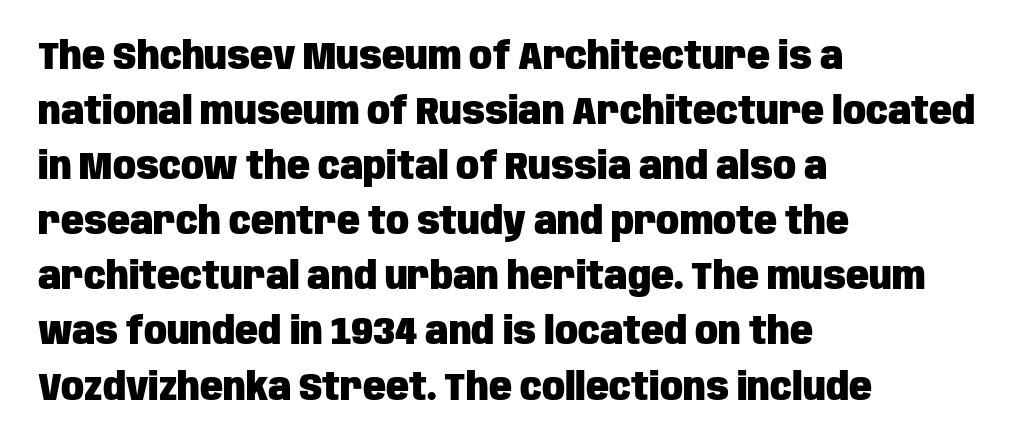
The image shows 38 px heavy, condensed sans-serif type, upright; set left-aligned, normal line spacing (1.45x), normal letter spacing, not underlined; low stroke contrast and a large x-height.
